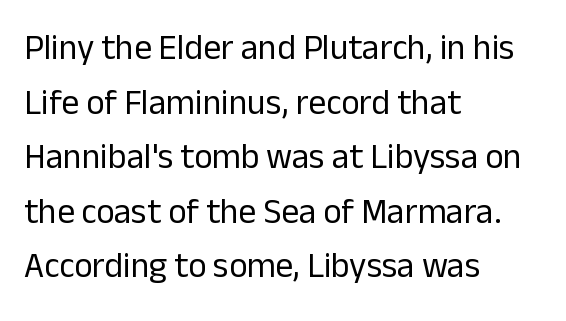
Q: Is the text bold? A: No.
Q: Is the text italic (slanted)? A: No, it is upright.
Q: Is the typeface a serif or a sans-serif typeface? A: Sans-serif.
Q: Is the text underlined? A: No.
Q: How is the paragraph aligned? A: Left-aligned.
Q: Is the spacing between letters normal or unusually wide? A: Normal.
Q: Is the spacing between lines tight, normal or loose? A: Normal.
Q: Width (condensed, normal, or wide)? A: Normal.
Q: Stroke contrast? A: Low.
Q: x-height? A: Medium.
Q: Monospaced? A: No.
